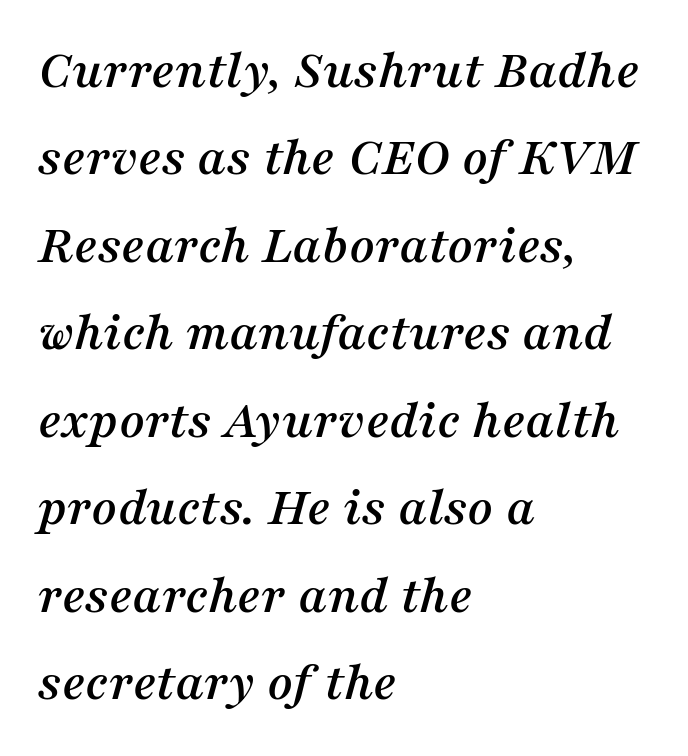
{"serif": "yes", "italic": "yes", "lean": "right", "slant_degrees": 16, "width": "normal", "stroke_contrast": "medium", "x_height": "medium", "monospaced": "no", "underline": "no", "align": "left", "line_spacing": "normal", "line_spacing_ratio": 1.59, "letter_spacing": "normal", "letter_spacing_em": 0.0, "glyph_px": 55}
